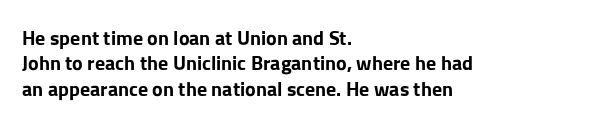
Characters follow at the spacing the type designer built in. What's the leading like? Ordinary, nothing unusual. Horizontal alignment here is leftward, the default for most running prose. The words here are not underlined. The typesetting leans heavy: a genuine bold.
